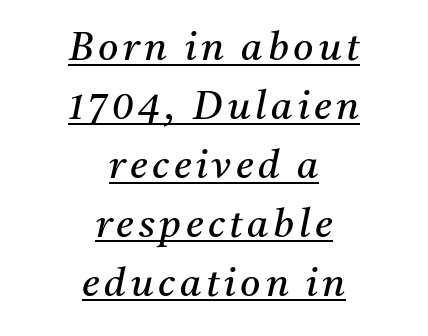
Q: Is the text bold? A: No.
Q: Is the text italic (slanted)? A: Yes, it leans right by about 11 degrees.
Q: Is the typeface a serif or a sans-serif typeface? A: Serif.
Q: Is the text underlined? A: Yes.
Q: How is the paragraph aligned? A: Centered.
Q: Is the spacing between lines tight, normal or loose? A: Normal.
Q: Width (condensed, normal, or wide)? A: Normal.
Q: Stroke contrast? A: Medium.
Q: x-height? A: Medium.
Q: Monospaced? A: No.
